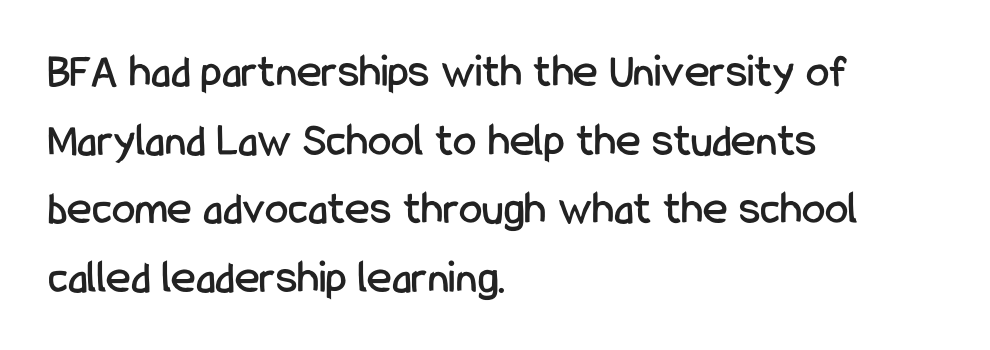
Q: Is the text italic (slanted)? A: No, it is upright.
Q: Is the typeface a serif or a sans-serif typeface? A: Sans-serif.
Q: Is the text underlined? A: No.
Q: How is the paragraph aligned? A: Left-aligned.
Q: Is the spacing between letters normal or unusually wide? A: Normal.
Q: Is the spacing between lines tight, normal or loose? A: Normal.
Q: Width (condensed, normal, or wide)? A: Condensed.
Q: Stroke contrast? A: Low.
Q: x-height? A: Medium.
Q: Monospaced? A: No.
